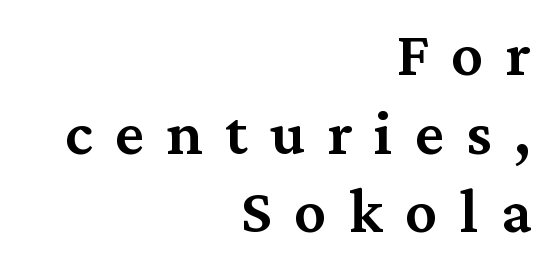
The image shows 64 px semibold serif type, upright; set right-aligned, line spacing 1.23x, unusually wide letter spacing (+0.35 em), not underlined; medium stroke contrast and a medium x-height.
